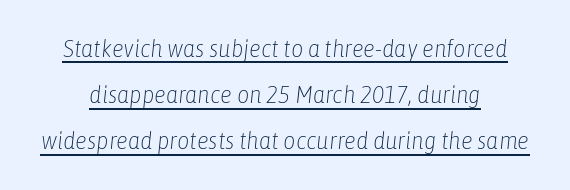
The image shows 24 px text type, italic (leaning right); set loose line spacing (1.92x), normal letter spacing, underlined.
